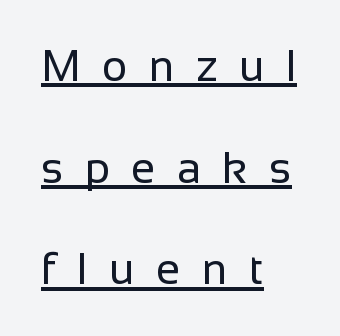
Left-aligned paragraph, ragged on the right. This block would shrink considerably if given ordinary leading; it's expanded now. Is this a fixed-width face? No — the glyphs have proportional, varying widths. The characters display no serif detailing; their extremities are plain.
